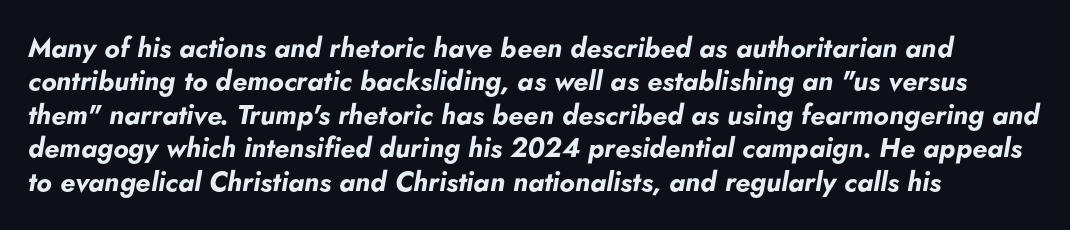
The image shows 27 px bold type, italic (leaning right); set line spacing 1.24x, normal letter spacing, not underlined.
